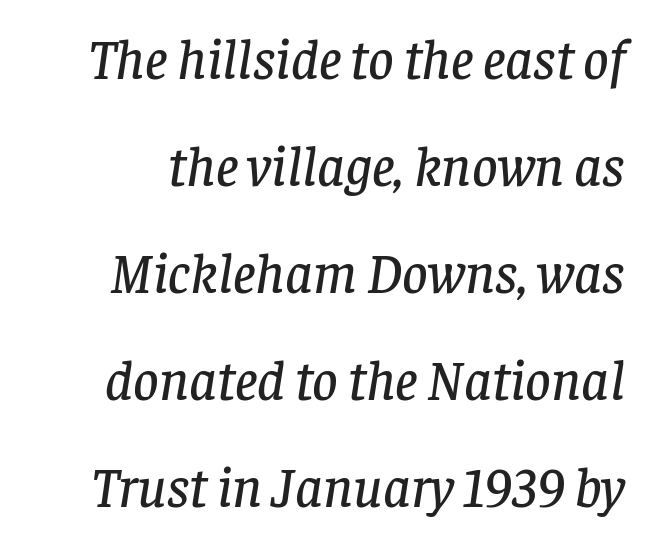
Words float on clear page, feet unadorned. Look at the bottom of the vertical strokes: they flare into serifs here. A typesetter would call this zero additional tracking. The passage shown is typed in a proportional face where columns would drift. Emphasis-style slanted type is in use.
